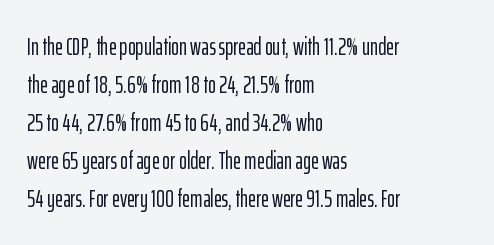
The specimen omits any rule beneath the text block's lines. Alignment: flush left. Italic? Not at all — the glyphs are vertical. The lines sit at an ordinary, default distance from one another. You could call the tracking neutral — neither tight nor loose.
